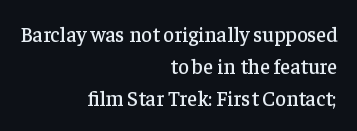
Q: Is the text italic (slanted)? A: No, it is upright.
Q: Is the text underlined? A: No.
Q: How is the paragraph aligned? A: Right-aligned.
Q: Is the spacing between letters normal or unusually wide? A: Normal.
Q: Is the spacing between lines tight, normal or loose? A: Normal.
